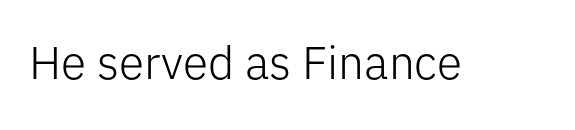
{"serif": "no", "italic": "no", "bold": "no", "weight": "light", "width": "normal", "stroke_contrast": "low", "x_height": "medium", "monospaced": "no", "underline": "no", "letter_spacing": "normal", "letter_spacing_em": 0.0, "glyph_px": 46}
